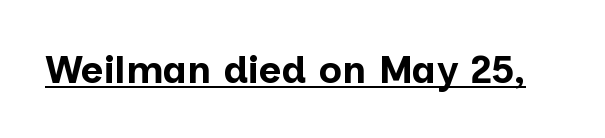
The image shows 39 px bold sans-serif type, upright; set normal letter spacing, underlined; low stroke contrast and a medium x-height.
